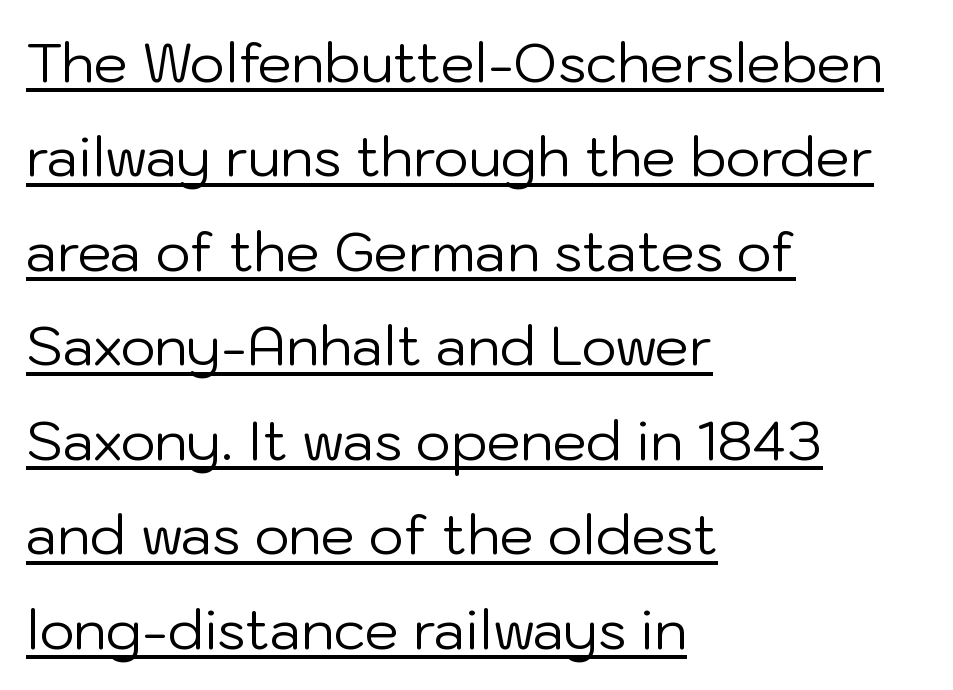
The rendering anchors every line to the left-hand side. Check where the strokes stop: nothing finishes them off — pure sans. A continuous stroke trails under the words, as in a hyperlink. Weight class: somewhere from thin through regular. A typesetter would call this proportional, since set widths differ per character. The rendering keeps characters at their native spacing.
